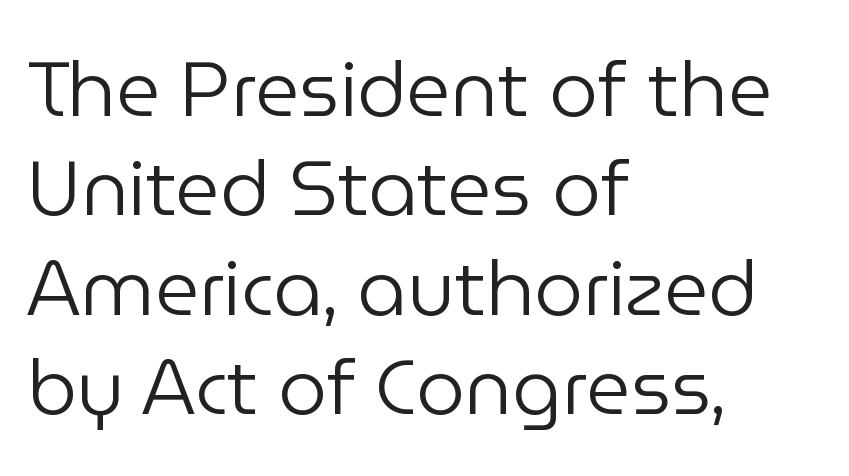
The image shows 77 px regular-weight sans-serif type, upright; set left-aligned, normal line spacing (1.29x), normal letter spacing, not underlined; low stroke contrast and a medium x-height.
